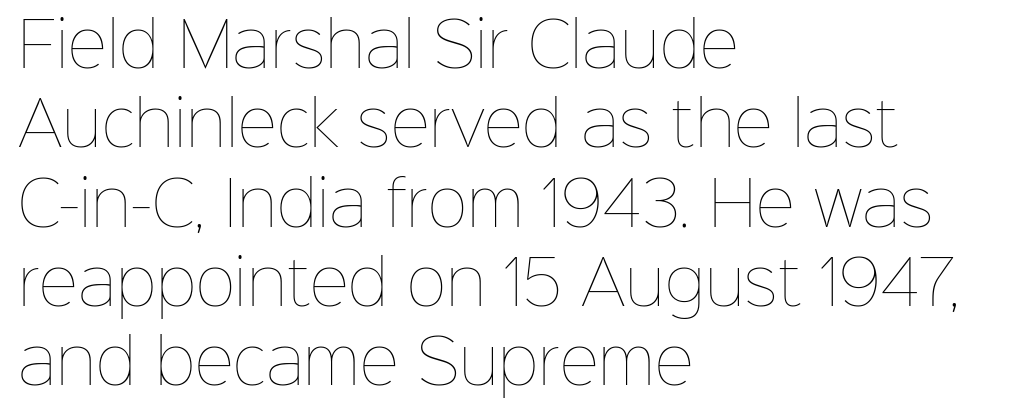
Q: Is the text bold? A: No.
Q: Is the text italic (slanted)? A: No, it is upright.
Q: Is the text underlined? A: No.
Q: How is the paragraph aligned? A: Left-aligned.
Q: Is the spacing between letters normal or unusually wide? A: Normal.
Q: Is the spacing between lines tight, normal or loose? A: Normal.
Q: Width (condensed, normal, or wide)? A: Normal.
Q: Stroke contrast? A: Low.
Q: x-height? A: Medium.
Q: Monospaced? A: No.
